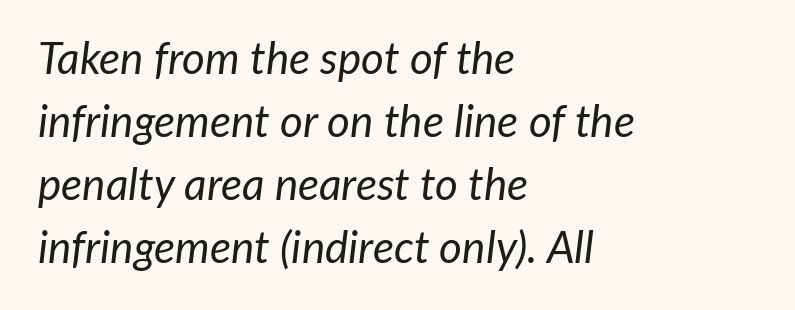
The image shows 44 px regular-weight type, italic (leaning right); set left-aligned, normal line spacing (1.43x), normal letter spacing, not underlined; low stroke contrast and a medium x-height.
